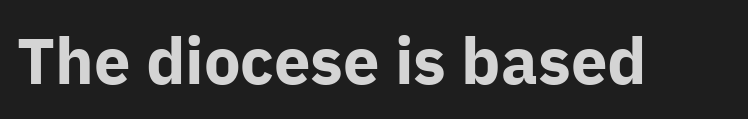
Standard letterfit; no display-style spreading of the glyphs. Character widths vary here, with narrow letters taking less room than wide ones. Emphasis by weight is at full strength: bold. The glyphs are unaccompanied by any horizontal stroke below them. Vertical strokes here are truly vertical. The font family rendered here belongs to the sans-serif group.
